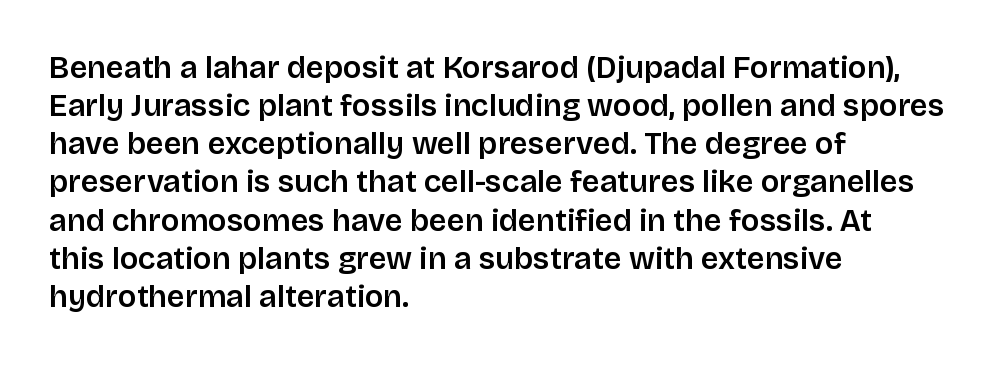
The image shows 31 px sans-serif type, upright; set left-aligned, line spacing 1.23x, normal letter spacing, not underlined; low stroke contrast and a large x-height.
